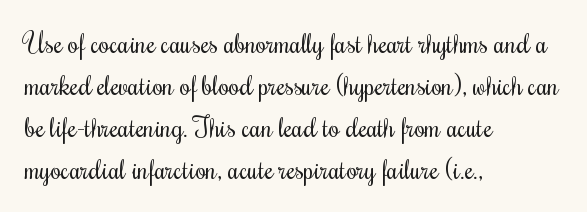
{"bold": "no", "underline": "no", "align": "left", "line_spacing": "normal", "line_spacing_ratio": 1.56, "letter_spacing": "normal", "letter_spacing_em": 0.0, "glyph_px": 27}
